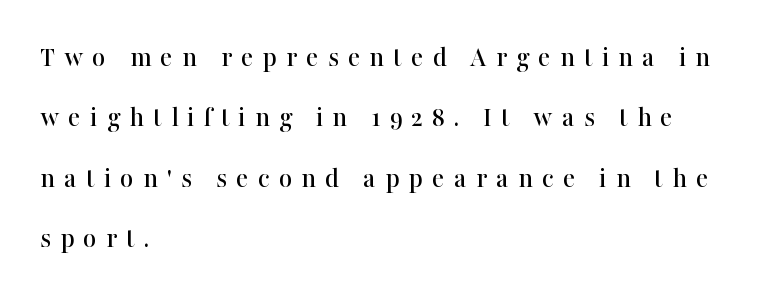
Q: Is the text italic (slanted)? A: No, it is upright.
Q: Is the typeface a serif or a sans-serif typeface? A: Serif.
Q: Is the text underlined? A: No.
Q: How is the paragraph aligned? A: Left-aligned.
Q: Is the spacing between letters normal or unusually wide? A: Unusually wide.
Q: Is the spacing between lines tight, normal or loose? A: Loose.
Q: Width (condensed, normal, or wide)? A: Normal.
Q: Stroke contrast? A: High.
Q: x-height? A: Medium.
Q: Monospaced? A: No.
